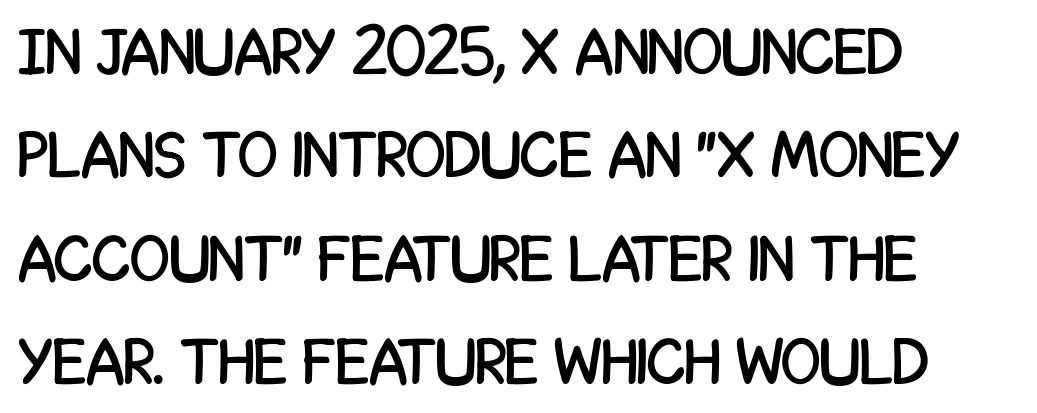
{"serif": "no", "italic": "no", "width": "condensed", "stroke_contrast": "low", "x_height": "large", "monospaced": "no", "underline": "no", "align": "left", "line_spacing": "normal", "line_spacing_ratio": 1.59, "letter_spacing": "normal", "letter_spacing_em": 0.0, "glyph_px": 65}
